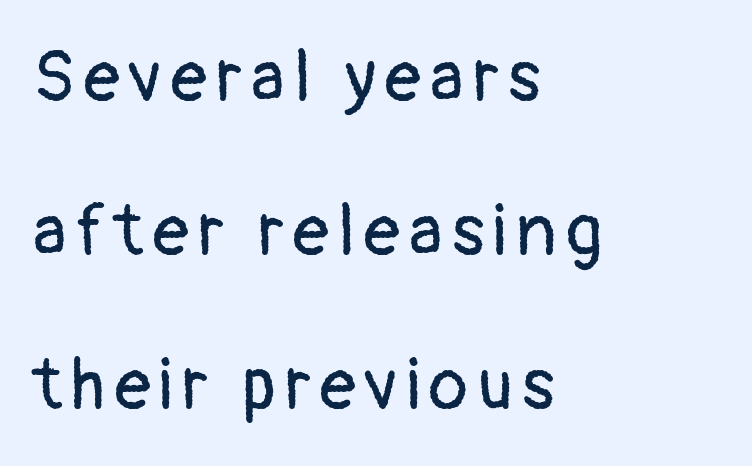
The image shows 72 px regular-weight sans-serif type, upright; set left-aligned, loose line spacing (2.14x), not underlined; low stroke contrast and a medium x-height.
